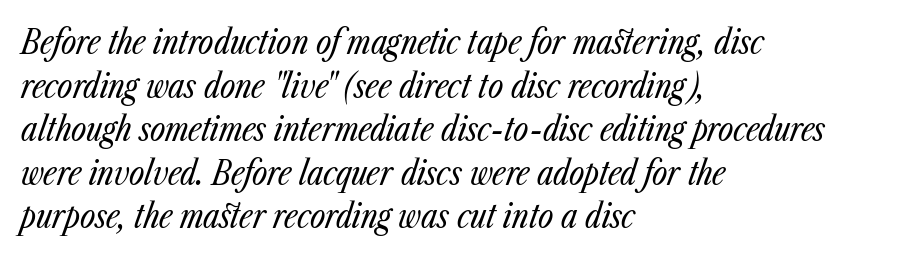
{"italic": "yes", "lean": "right", "slant_degrees": 23, "bold": "no", "weight": "regular", "width": "condensed", "stroke_contrast": "low", "x_height": "medium", "monospaced": "no", "underline": "no", "align": "left", "line_spacing": "normal", "line_spacing_ratio": 1.32, "letter_spacing": "normal", "letter_spacing_em": 0.0, "glyph_px": 33}
